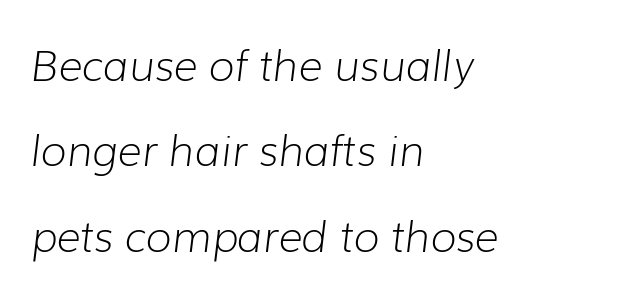
The whole block is typeset with a tilt. Do the characters align in a grid? No, the font is proportional. Vertically, the passage feels expansive, rows floating well apart. Is the letter spacing exaggerated? No — it looks like the ordinary default. Type without underlining. No letter is thick-stroked: the sample isn't bold.
